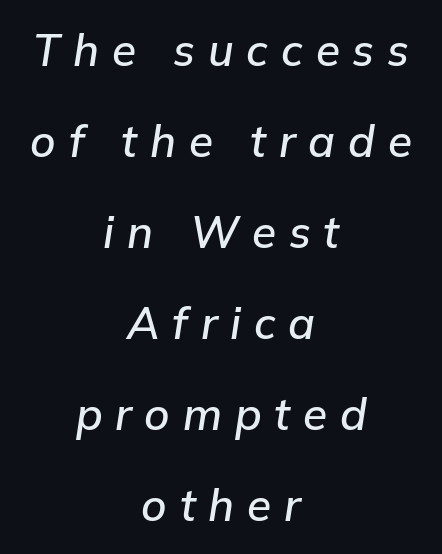
The image shows 44 px text type, italic (leaning right); set centered, loose line spacing (2.07x), unusually wide letter spacing (+0.29 em), not underlined; low stroke contrast and a medium x-height.
